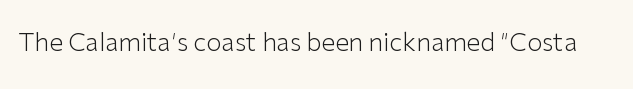
{"italic": "no", "bold": "no", "underline": "no", "letter_spacing": "normal", "letter_spacing_em": 0.0, "glyph_px": 25}
